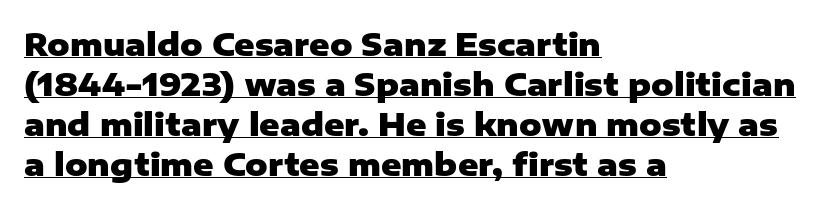
{"serif": "no", "italic": "no", "bold": "yes", "weight": "heavy", "width": "normal", "stroke_contrast": "low", "x_height": "medium", "monospaced": "no", "underline": "yes", "align": "left", "line_spacing": "normal", "line_spacing_ratio": 1.29, "letter_spacing": "normal", "letter_spacing_em": 0.0, "glyph_px": 31}
